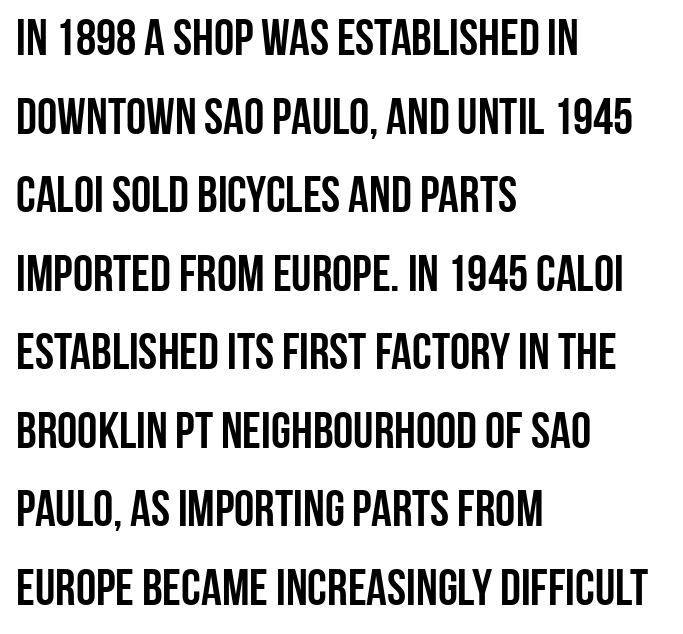
The image shows 51 px condensed sans-serif type, upright; set left-aligned, normal line spacing (1.54x), normal letter spacing, not underlined; low stroke contrast and a large x-height.
